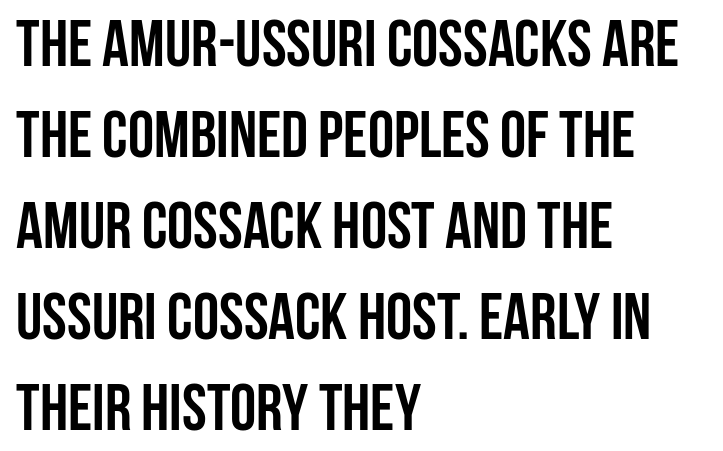
{"serif": "no", "italic": "no", "bold": "yes", "weight": "semibold", "width": "condensed", "stroke_contrast": "low", "x_height": "large", "monospaced": "no", "underline": "no", "align": "left", "line_spacing": "normal", "line_spacing_ratio": 1.38, "letter_spacing": "normal", "letter_spacing_em": 0.0, "glyph_px": 66}
